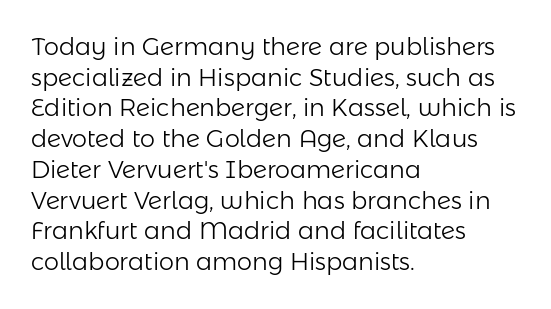
Is the type heavy? It reads as light-to-regular instead. Leftover space on each line is placed entirely after the last word. Characters follow at the spacing the type designer built in. The passage shown stacks its lines at a standard gap.
